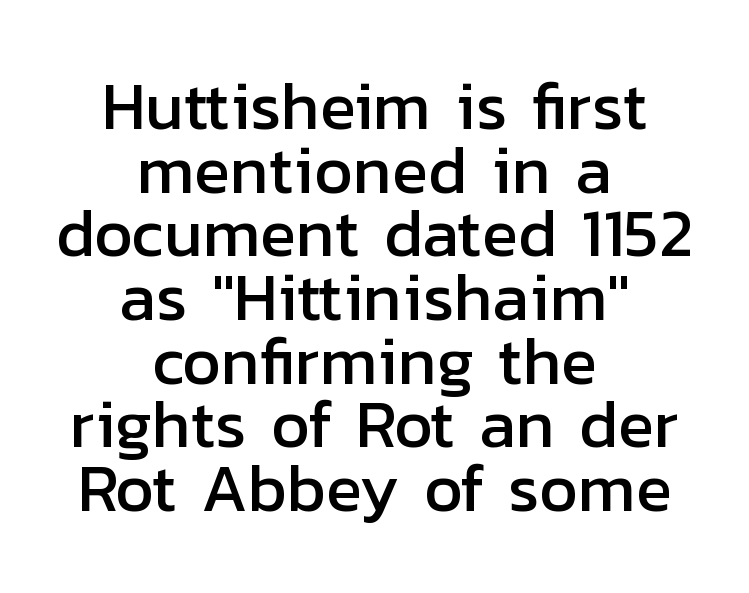
Q: Is the text italic (slanted)? A: No, it is upright.
Q: Is the typeface a serif or a sans-serif typeface? A: Sans-serif.
Q: Is the text underlined? A: No.
Q: How is the paragraph aligned? A: Centered.
Q: Is the spacing between letters normal or unusually wide? A: Normal.
Q: Is the spacing between lines tight, normal or loose? A: Tight.
Q: Width (condensed, normal, or wide)? A: Normal.
Q: Stroke contrast? A: Low.
Q: x-height? A: Medium.
Q: Monospaced? A: No.
